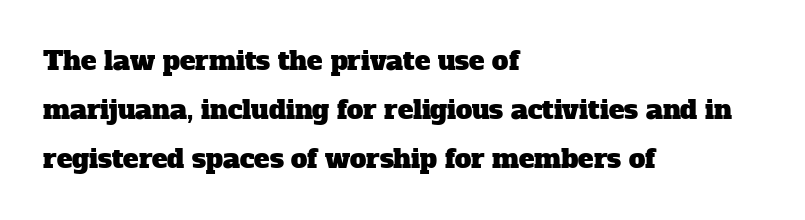
The rendering anchors every line to the left-hand side. The letterforms sit shoulder to shoulder at normal distance. The space beneath each line is pristine and unruled.
